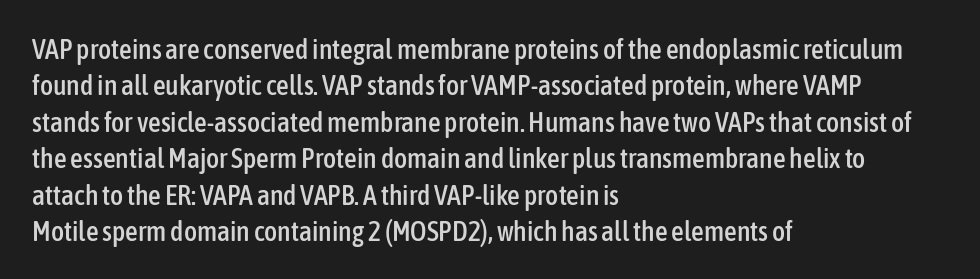
Q: Is the text italic (slanted)? A: No, it is upright.
Q: Is the typeface a serif or a sans-serif typeface? A: Sans-serif.
Q: Is the text underlined? A: No.
Q: How is the paragraph aligned? A: Left-aligned.
Q: Is the spacing between letters normal or unusually wide? A: Normal.
Q: Is the spacing between lines tight, normal or loose? A: Normal.
Q: Width (condensed, normal, or wide)? A: Condensed.
Q: Stroke contrast? A: Low.
Q: x-height? A: Medium.
Q: Monospaced? A: No.
